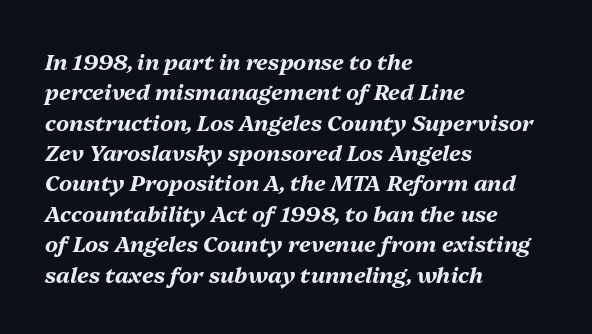
Rendered with sloped, italic letterforms. Between one letter and the next there's only the usual sliver of space. Descenders hang freely into open space. Horizontally, the lines are justified to the leading edge only. Emphasis by weight is at full strength: bold. Vertical spacing — default.
